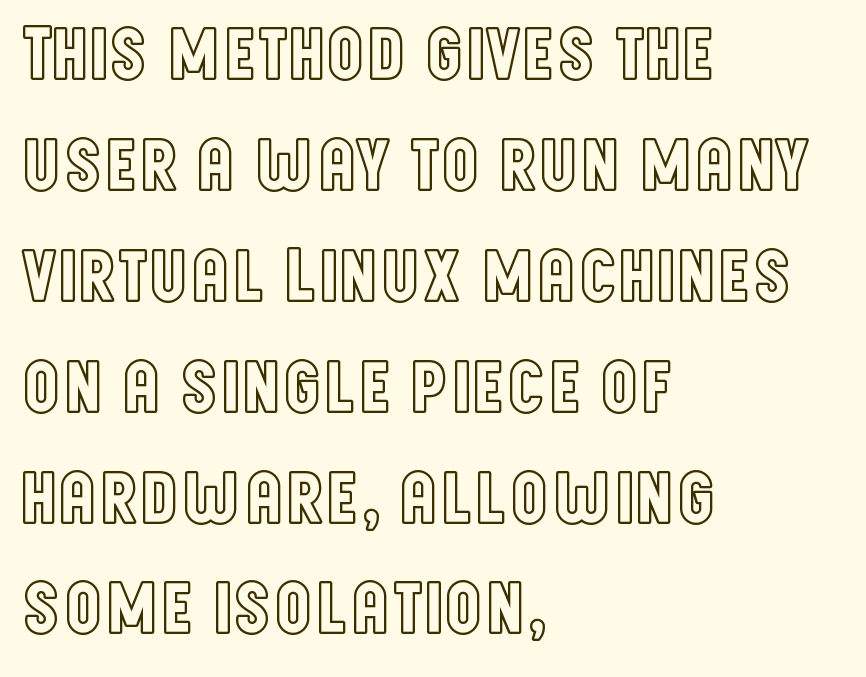
The image shows 77 px condensed type, upright; set left-aligned, normal line spacing (1.44x), normal letter spacing, not underlined; a large x-height.
